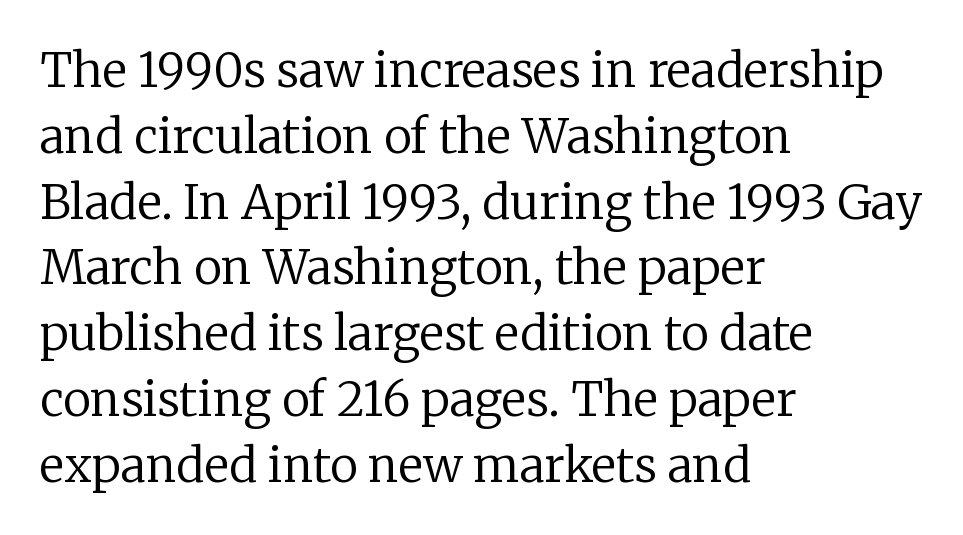
Think standard paragraph weight, or any step lighter than that. Unmarked baselines from the first word to the last. Characters follow at the spacing the type designer built in. The typesetter chose a ragged-right arrangement here.
